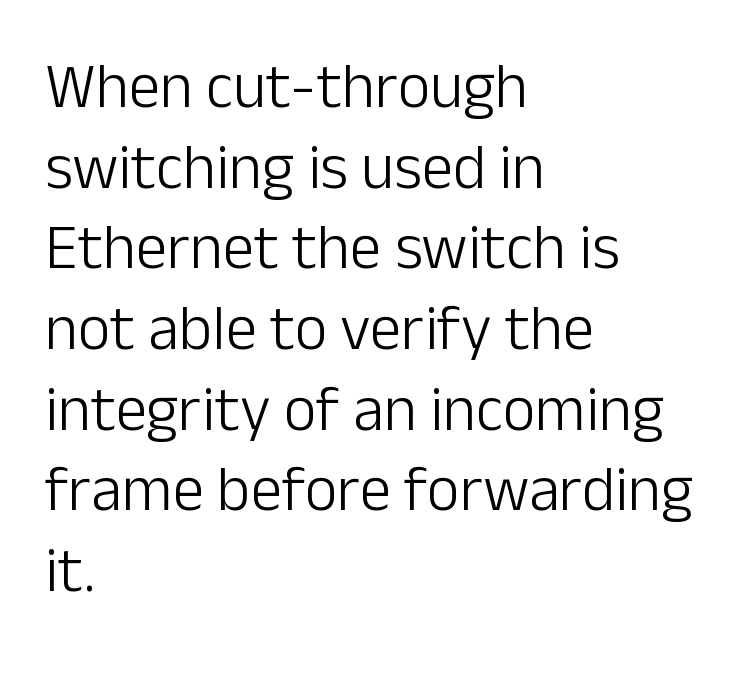
Q: Is the text bold? A: No.
Q: Is the text italic (slanted)? A: No, it is upright.
Q: Is the typeface a serif or a sans-serif typeface? A: Sans-serif.
Q: Is the text underlined? A: No.
Q: How is the paragraph aligned? A: Left-aligned.
Q: Is the spacing between letters normal or unusually wide? A: Normal.
Q: Is the spacing between lines tight, normal or loose? A: Normal.
Q: Width (condensed, normal, or wide)? A: Normal.
Q: Stroke contrast? A: Low.
Q: x-height? A: Medium.
Q: Monospaced? A: No.
